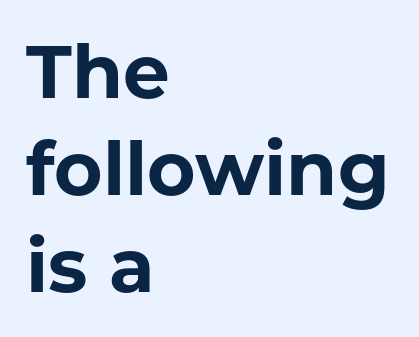
Q: Is the text bold? A: Yes.
Q: Is the text italic (slanted)? A: No, it is upright.
Q: Is the typeface a serif or a sans-serif typeface? A: Sans-serif.
Q: Is the text underlined? A: No.
Q: How is the paragraph aligned? A: Left-aligned.
Q: Is the spacing between letters normal or unusually wide? A: Normal.
Q: Is the spacing between lines tight, normal or loose? A: Normal.
Q: Width (condensed, normal, or wide)? A: Normal.
Q: Stroke contrast? A: Low.
Q: x-height? A: Medium.
Q: Monospaced? A: No.
